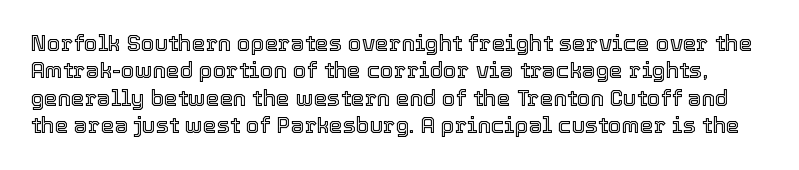
The line texture is even and compact thanks to regular tracking. This block has exactly the height ordinary leading produces. Italic? Not at all — the glyphs are vertical. Underlining? Definitely not there.
